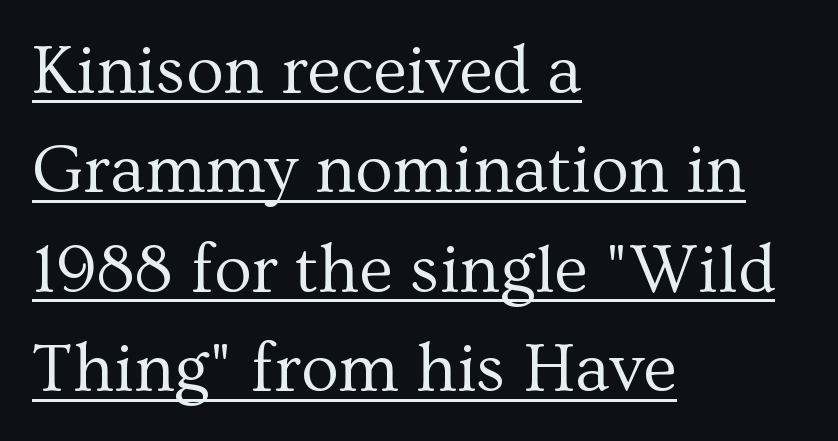
Q: Is the text bold? A: No.
Q: Is the text italic (slanted)? A: No, it is upright.
Q: Is the typeface a serif or a sans-serif typeface? A: Serif.
Q: Is the text underlined? A: Yes.
Q: How is the paragraph aligned? A: Left-aligned.
Q: Is the spacing between letters normal or unusually wide? A: Normal.
Q: Is the spacing between lines tight, normal or loose? A: Normal.
Q: Width (condensed, normal, or wide)? A: Normal.
Q: Stroke contrast? A: Medium.
Q: x-height? A: Medium.
Q: Monospaced? A: No.
